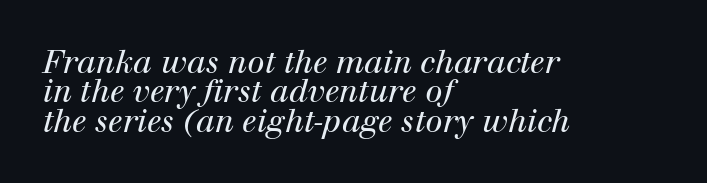
Q: Is the text bold? A: No.
Q: Is the text italic (slanted)? A: Yes, it leans right by about 12 degrees.
Q: Is the typeface a serif or a sans-serif typeface? A: Serif.
Q: Is the text underlined? A: No.
Q: How is the paragraph aligned? A: Left-aligned.
Q: Is the spacing between letters normal or unusually wide? A: Normal.
Q: Is the spacing between lines tight, normal or loose? A: Tight.
Q: Width (condensed, normal, or wide)? A: Normal.
Q: Stroke contrast? A: High.
Q: x-height? A: Medium.
Q: Monospaced? A: No.
